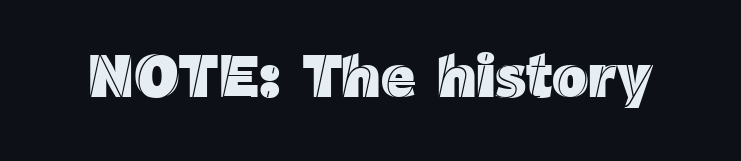
The image shows 60 px text type, upright; set normal letter spacing, not underlined; a medium x-height.
